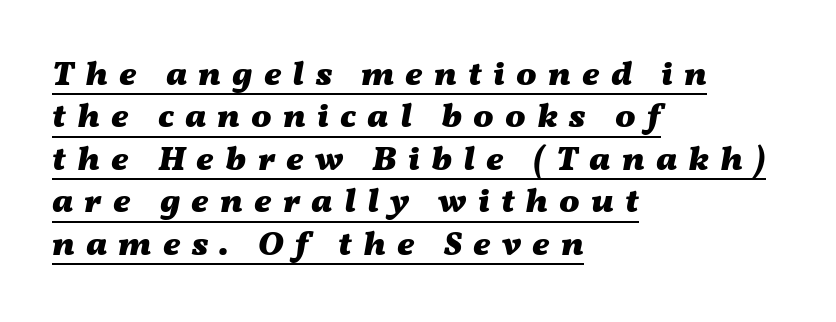
{"italic": "yes", "lean": "right", "slant_degrees": 11, "bold": "yes", "weight": "heavy", "width": "wide", "stroke_contrast": "medium", "x_height": "medium", "monospaced": "no", "underline": "yes", "align": "left", "line_spacing": "normal", "line_spacing_ratio": 1.25, "letter_spacing": "wide", "letter_spacing_em": 0.33, "glyph_px": 34}
